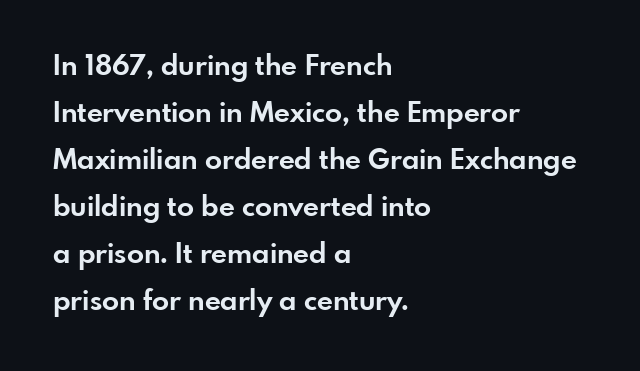
Q: Is the text bold? A: Yes.
Q: Is the text italic (slanted)? A: No, it is upright.
Q: Is the typeface a serif or a sans-serif typeface? A: Sans-serif.
Q: Is the text underlined? A: No.
Q: How is the paragraph aligned? A: Left-aligned.
Q: Is the spacing between letters normal or unusually wide? A: Normal.
Q: Is the spacing between lines tight, normal or loose? A: Normal.
Q: Width (condensed, normal, or wide)? A: Normal.
Q: Stroke contrast? A: Low.
Q: x-height? A: Small.
Q: Monospaced? A: No.
